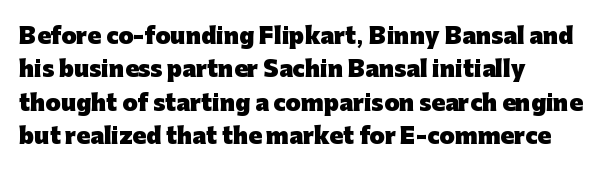
Q: Is the text bold? A: Yes.
Q: Is the text italic (slanted)? A: No, it is upright.
Q: Is the text underlined? A: No.
Q: How is the paragraph aligned? A: Left-aligned.
Q: Is the spacing between letters normal or unusually wide? A: Normal.
Q: Is the spacing between lines tight, normal or loose? A: Normal.
